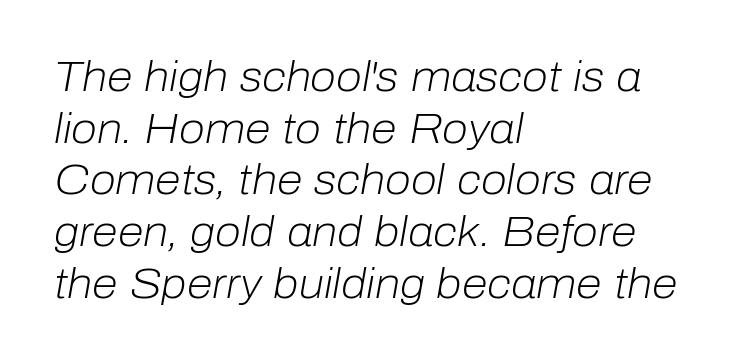
{"italic": "yes", "lean": "right", "slant_degrees": 10, "bold": "no", "weight": "light", "width": "normal", "stroke_contrast": "low", "x_height": "medium", "monospaced": "no", "underline": "no", "align": "left", "line_spacing_ratio": 1.23, "letter_spacing": "normal", "letter_spacing_em": 0.0, "glyph_px": 42}
